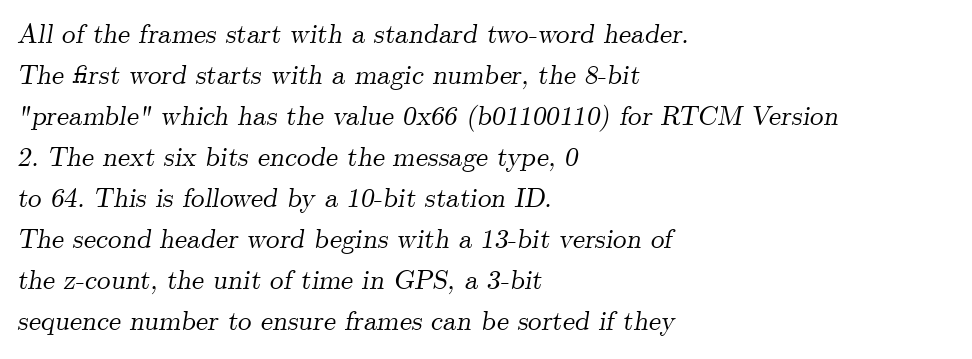
Standard letterfit; no display-style spreading of the glyphs. Line spacing here is normal. You can tell it's italic because the verticals aren't actually vertical. No word sits above an underline.
